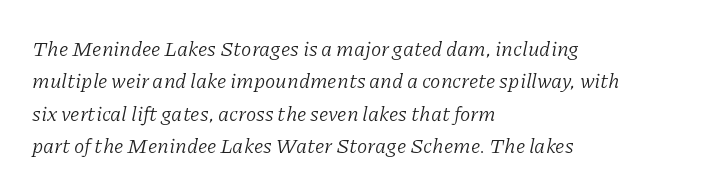
Between one letter and the next there's only the usual sliver of space. The letters are slanted; this is an italic face. Vertically, the passage feels balanced, rows spaced as you'd expect. The passage is arranged the way most books set body copy — flush left. Vertical stems look standard width or narrower in stroke.
